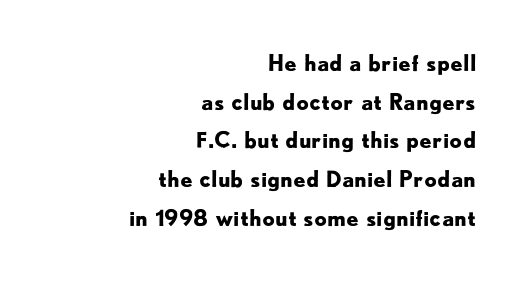
Q: Is the text bold? A: Yes.
Q: Is the text italic (slanted)? A: No, it is upright.
Q: Is the text underlined? A: No.
Q: How is the paragraph aligned? A: Right-aligned.
Q: Is the spacing between letters normal or unusually wide? A: Normal.
